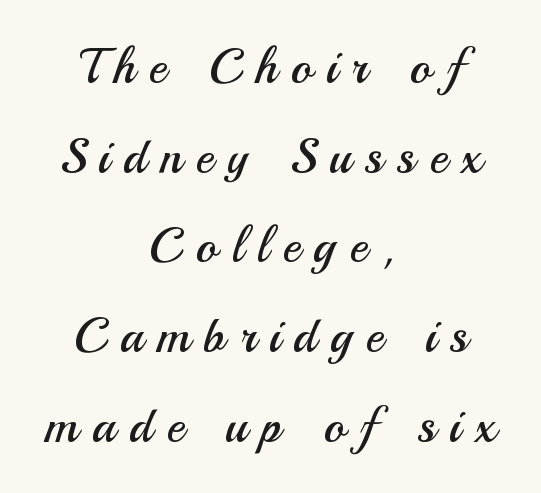
The image shows 49 px regular-weight sans-serif type; set centered, line spacing 1.83x, unusually wide letter spacing (+0.28 em), not underlined; medium stroke contrast and a small x-height.
